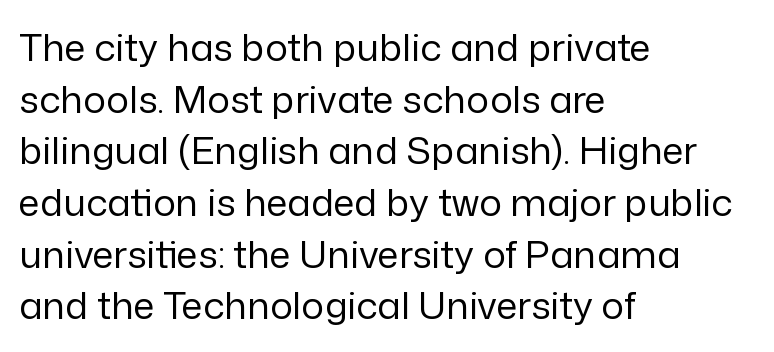
{"serif": "no", "italic": "no", "bold": "no", "weight": "regular", "width": "normal", "stroke_contrast": "low", "x_height": "medium", "monospaced": "no", "underline": "no", "align": "left", "line_spacing": "normal", "line_spacing_ratio": 1.36, "letter_spacing": "normal", "letter_spacing_em": 0.0, "glyph_px": 38}
